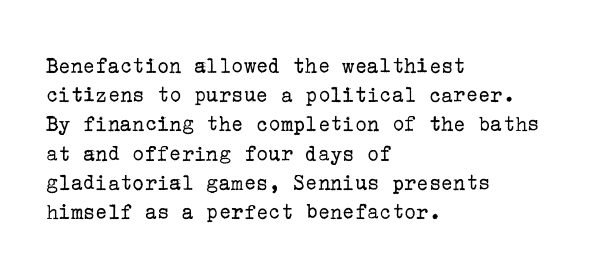
Q: Is the text bold? A: No.
Q: Is the text italic (slanted)? A: No, it is upright.
Q: Is the text underlined? A: No.
Q: How is the paragraph aligned? A: Left-aligned.
Q: Is the spacing between letters normal or unusually wide? A: Normal.
Q: Is the spacing between lines tight, normal or loose? A: Normal.
